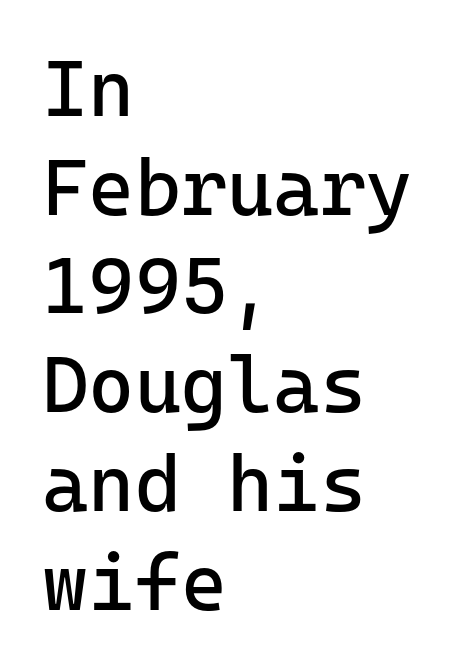
Q: Is the text bold? A: No.
Q: Is the text italic (slanted)? A: No, it is upright.
Q: Is the typeface a serif or a sans-serif typeface? A: Sans-serif.
Q: Is the text underlined? A: No.
Q: How is the paragraph aligned? A: Left-aligned.
Q: Is the spacing between letters normal or unusually wide? A: Normal.
Q: Is the spacing between lines tight, normal or loose? A: Normal.
Q: Width (condensed, normal, or wide)? A: Normal.
Q: Stroke contrast? A: Low.
Q: x-height? A: Medium.
Q: Monospaced? A: Yes.
